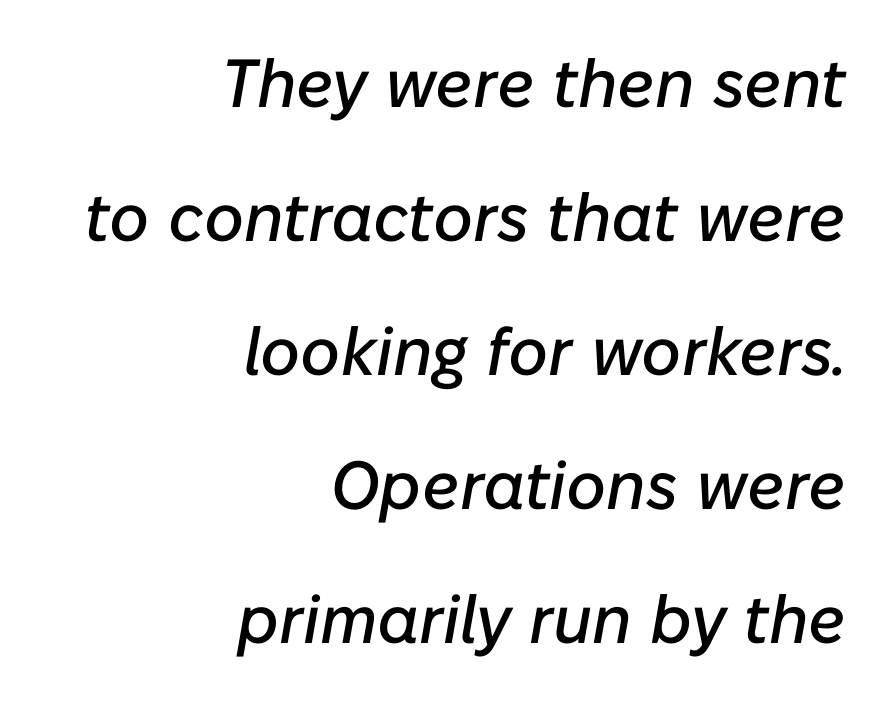
The image shows 68 px text type, italic (leaning right); set right-aligned, loose line spacing (1.97x), normal letter spacing, not underlined; low stroke contrast and a medium x-height.
